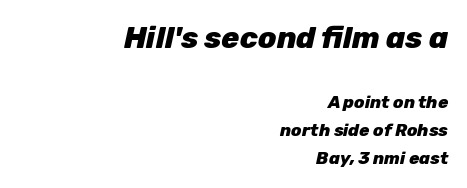
The image shows 30 px heavy type, italic (leaning right); set right-aligned, normal line spacing (1.64x), normal letter spacing, not underlined; the first (top) block is 1.76x larger; low stroke contrast and a medium x-height.
